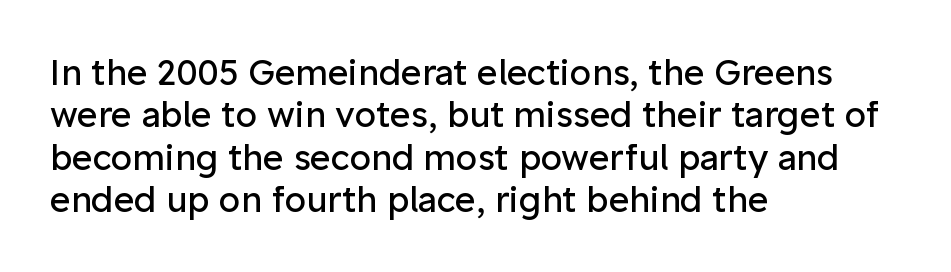
This sample uses plain, unmodified letter spacing. The passage is arranged the way most books set body copy — flush left. Weight: in the light-to-regular range. A typesetter would call this proportional, since set widths differ per character. Vertical strokes here are truly vertical. Nothing sits at the stroke ends, so this counts as sans-serif.
